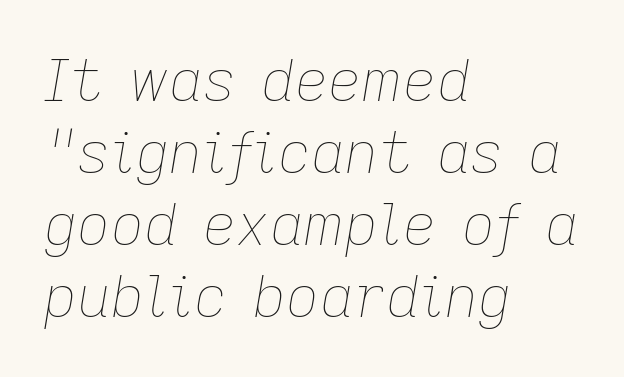
{"italic": "yes", "lean": "right", "slant_degrees": 9, "bold": "no", "weight": "thin", "width": "normal", "stroke_contrast": "low", "x_height": "medium", "monospaced": "no", "underline": "no", "align": "left", "line_spacing_ratio": 1.24, "letter_spacing": "normal", "letter_spacing_em": 0.0, "glyph_px": 58}
